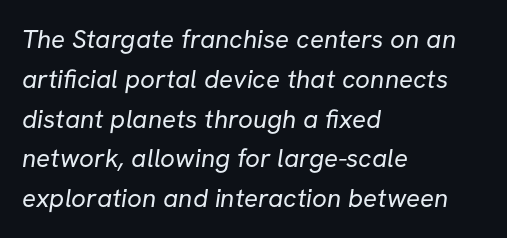
{"bold": "no", "underline": "no", "align": "left", "line_spacing": "normal", "line_spacing_ratio": 1.53, "letter_spacing": "normal", "letter_spacing_em": 0.0, "glyph_px": 26}
